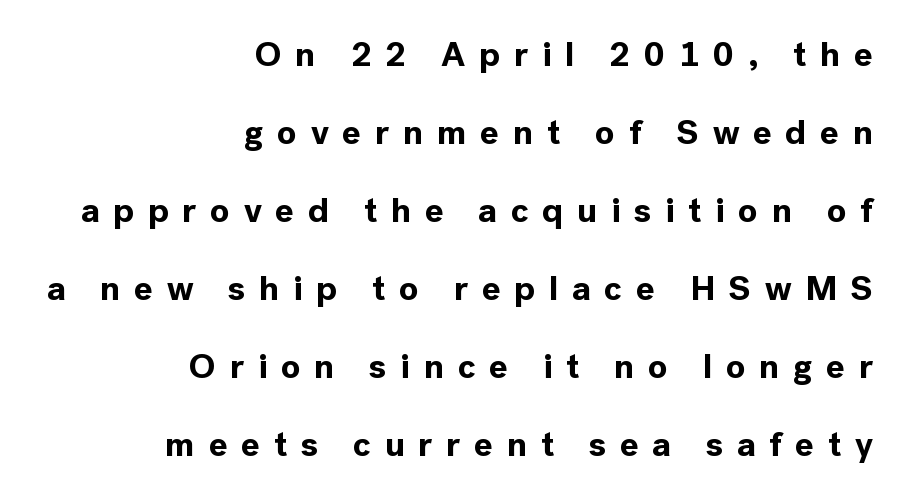
The string is rendered with underlining switched off. Thick stems and heavy bowls — unmistakably bold. When letters stand straight like this, we call the style roman or upright. The text was rendered using a sans face with plain stroke endings.
